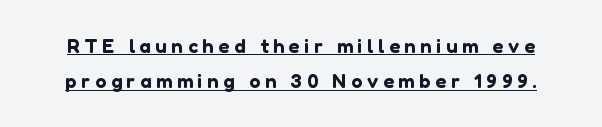
Q: Is the text italic (slanted)? A: No, it is upright.
Q: Is the text underlined? A: Yes.
Q: Is the spacing between letters normal or unusually wide? A: Unusually wide.
